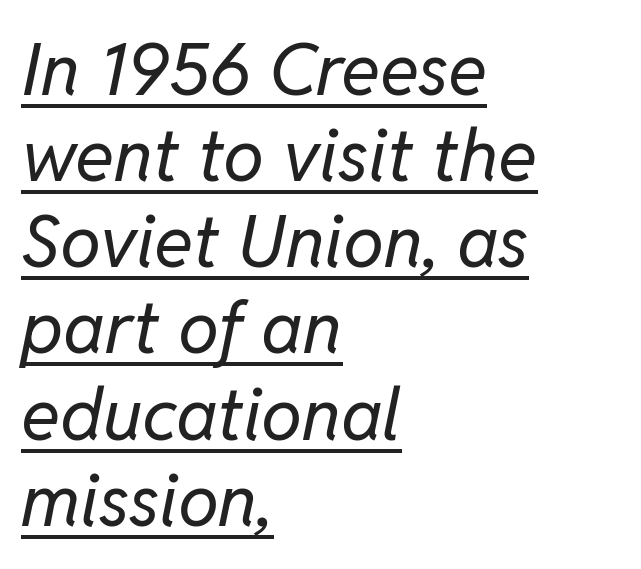
Q: Is the text bold? A: No.
Q: Is the text italic (slanted)? A: Yes, it leans right by about 11 degrees.
Q: Is the text underlined? A: Yes.
Q: How is the paragraph aligned? A: Left-aligned.
Q: Is the spacing between letters normal or unusually wide? A: Normal.
Q: Width (condensed, normal, or wide)? A: Normal.
Q: Stroke contrast? A: Low.
Q: x-height? A: Medium.
Q: Monospaced? A: No.
